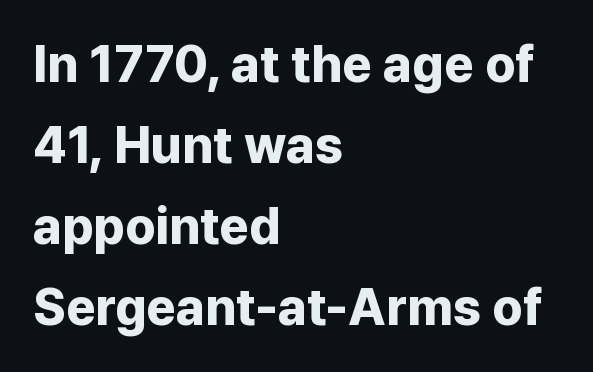
Q: Is the text bold? A: Yes.
Q: Is the text italic (slanted)? A: No, it is upright.
Q: Is the typeface a serif or a sans-serif typeface? A: Sans-serif.
Q: Is the text underlined? A: No.
Q: How is the paragraph aligned? A: Left-aligned.
Q: Is the spacing between letters normal or unusually wide? A: Normal.
Q: Is the spacing between lines tight, normal or loose? A: Normal.
Q: Width (condensed, normal, or wide)? A: Normal.
Q: Stroke contrast? A: Low.
Q: x-height? A: Medium.
Q: Monospaced? A: No.
